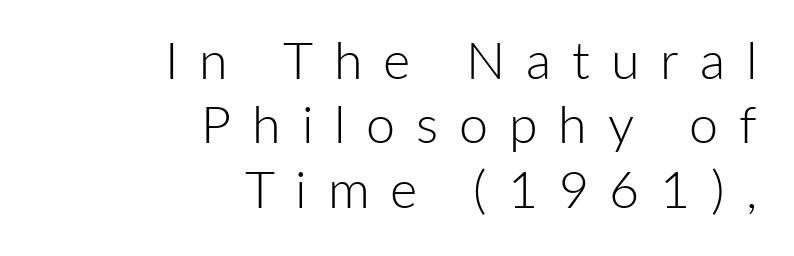
The typeface chosen for these lines omits serifs. Rule under the text: the space is simply empty. Line endings align vertically; line beginnings do not. The rendering inserts visible extra space after every character.
